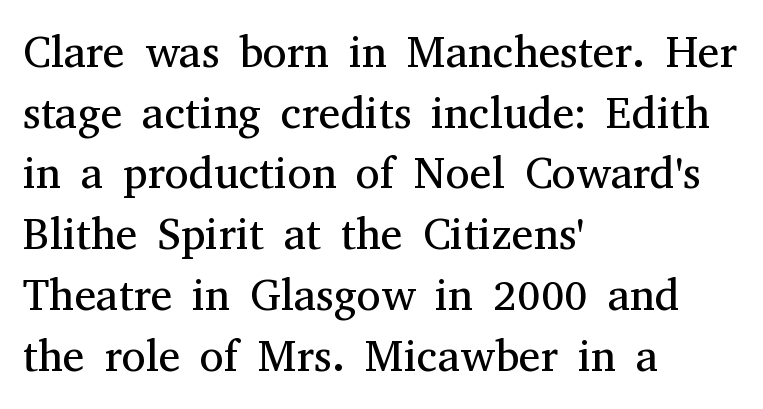
The image shows 44 px regular-weight serif type, upright; set left-aligned, normal line spacing (1.38x), normal letter spacing, not underlined; medium stroke contrast and a medium x-height.
